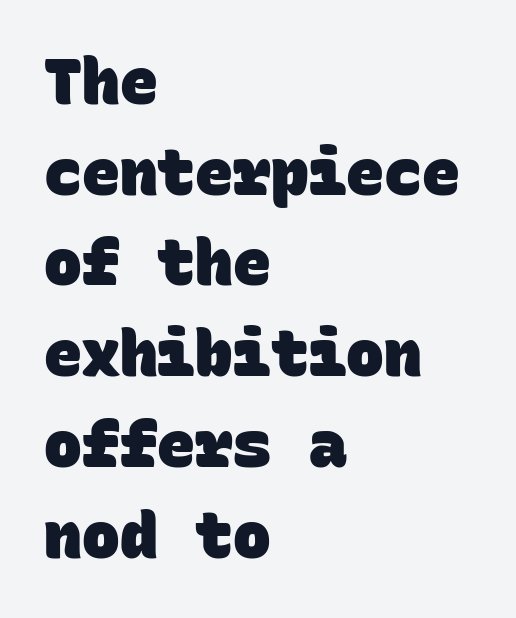
Looks like terminal output: every glyph gets an equal slot. Beneath every word, the page is bare. The glyphs have the mass of a bold cut. The designer left line spacing at the default. Type style note: lacks serifs.
